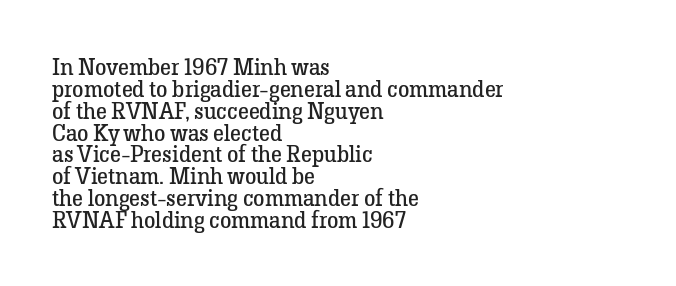
{"italic": "no", "bold": "no", "underline": "no", "align": "left", "line_spacing": "tight", "line_spacing_ratio": 0.95, "letter_spacing": "normal", "letter_spacing_em": 0.0, "glyph_px": 23}
